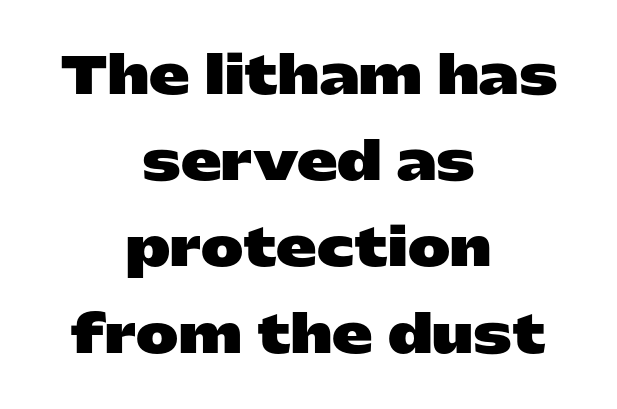
Caption: bold face, heavy strokes. Notice how descenders clear the ascenders below comfortably — that's standard leading. When letters stand straight like this, we call the style roman or upright. The letterforms sit shoulder to shoulder at normal distance. Classification — sans serif. Spacing verdict: proportional, widths tailored to each character.
